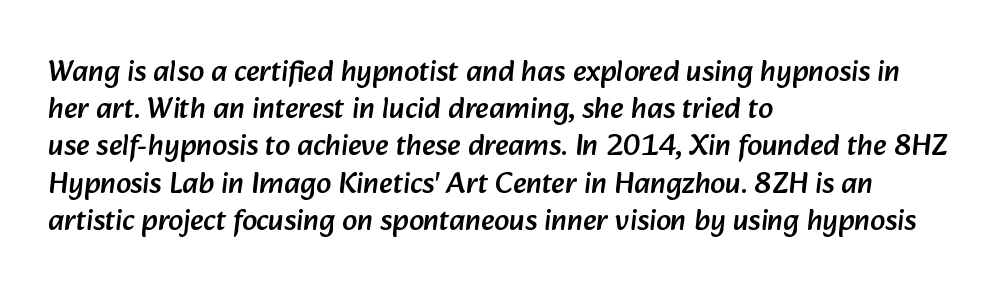
{"serif": "no", "width": "normal", "stroke_contrast": "low", "x_height": "medium", "monospaced": "no", "underline": "no", "align": "left", "line_spacing_ratio": 1.24, "letter_spacing": "normal", "letter_spacing_em": 0.0, "glyph_px": 30}
